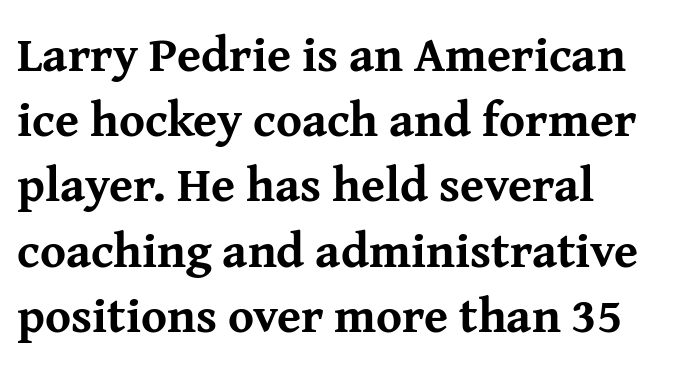
Q: Is the text bold? A: Yes.
Q: Is the text italic (slanted)? A: No, it is upright.
Q: Is the typeface a serif or a sans-serif typeface? A: Serif.
Q: Is the text underlined? A: No.
Q: How is the paragraph aligned? A: Left-aligned.
Q: Is the spacing between letters normal or unusually wide? A: Normal.
Q: Is the spacing between lines tight, normal or loose? A: Normal.
Q: Width (condensed, normal, or wide)? A: Normal.
Q: Stroke contrast? A: Medium.
Q: x-height? A: Medium.
Q: Monospaced? A: No.
